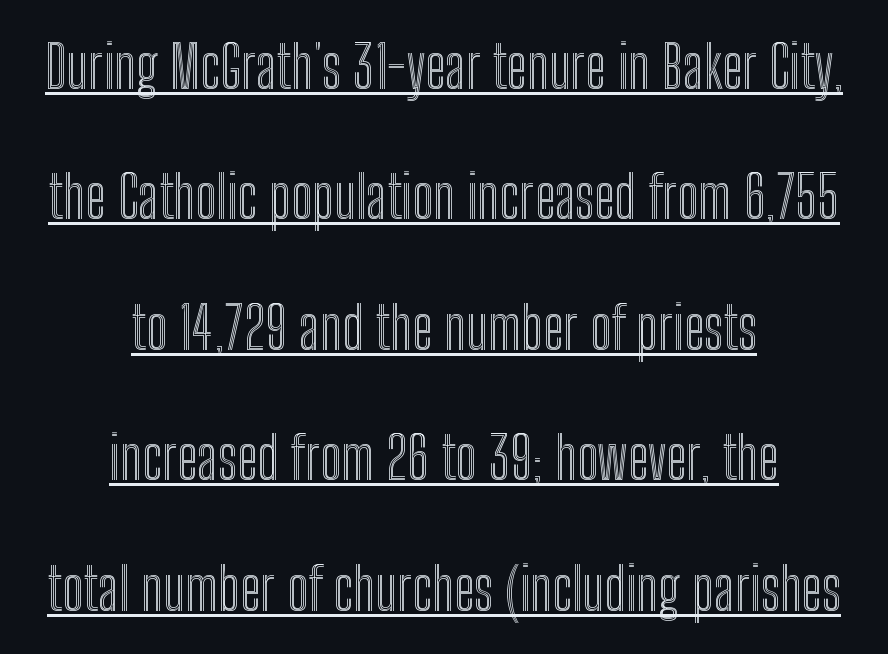
The image shows 59 px condensed type, upright; set centered, loose line spacing (2.21x), normal letter spacing, underlined; a medium x-height.
